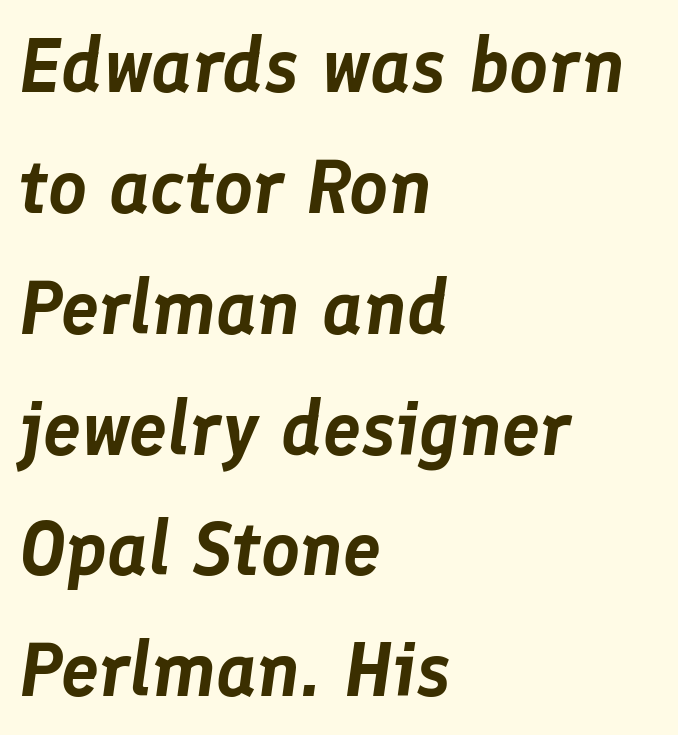
The image shows 76 px text type, italic (leaning right); set left-aligned, normal line spacing (1.59x), normal letter spacing, not underlined; low stroke contrast and a medium x-height.
